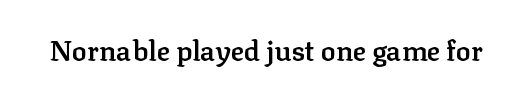
Underline: absent. The strokes are fattened partway — semibold, not bold. Varying glyph widths throughout — classic text-font behaviour. Stroke terminals: seriffed.
